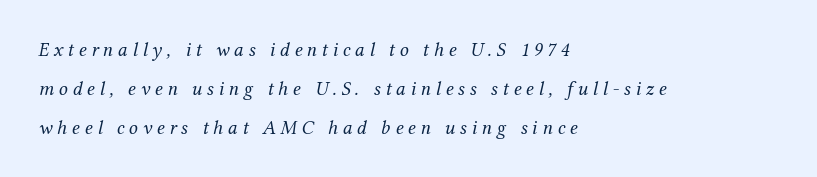
Q: Is the text bold? A: No.
Q: Is the text italic (slanted)? A: Yes, it leans right by about 12 degrees.
Q: Is the text underlined? A: No.
Q: How is the paragraph aligned? A: Left-aligned.
Q: Is the spacing between letters normal or unusually wide? A: Unusually wide.
Q: Is the spacing between lines tight, normal or loose? A: Loose.
